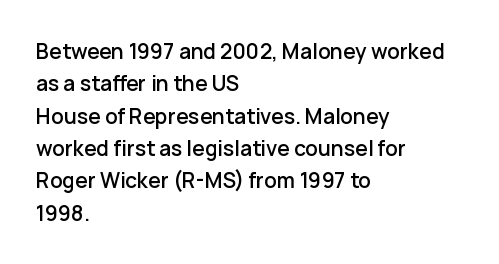
{"italic": "no", "underline": "no", "align": "left", "line_spacing": "normal", "line_spacing_ratio": 1.54, "letter_spacing": "normal", "letter_spacing_em": 0.0, "glyph_px": 21}
